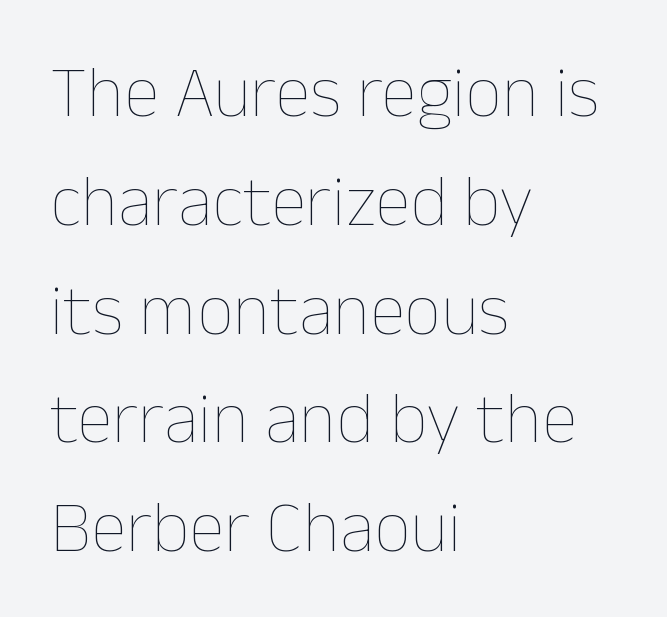
The image shows 73 px thin type, upright; set left-aligned, normal line spacing (1.49x), normal letter spacing, not underlined; low stroke contrast and a medium x-height.
